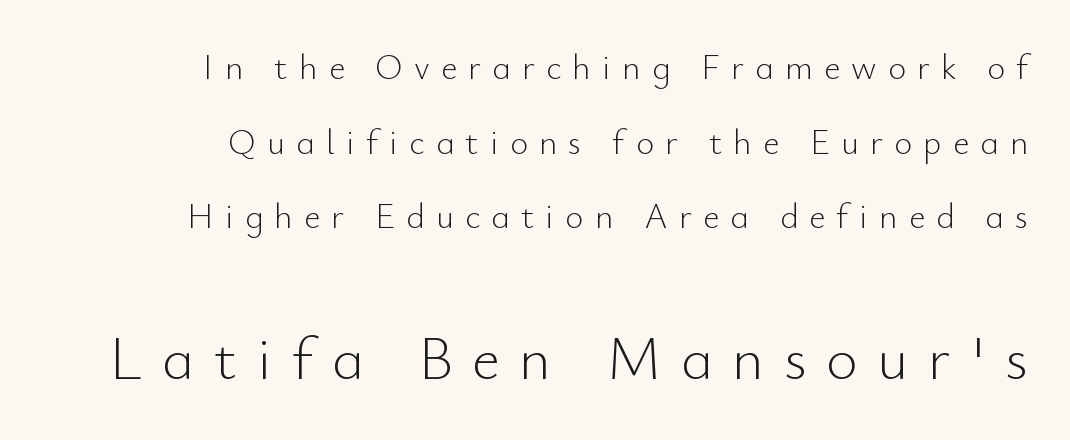
The image shows 61 px light sans-serif type, upright; set right-aligned, loose line spacing (2.13x), unusually wide letter spacing (+0.32 em), not underlined; the second (bottom) block is 1.74x larger; low stroke contrast and a small x-height.
